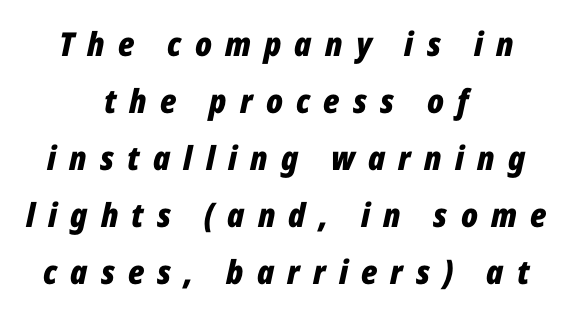
Each letter keeps its own natural width here, so spacing adapts to shape. The zone under the glyphs is completely vacant. As a designer I'd log this as weight 700, bold. Does extra space separate the letters? Yes, quite a lot of it.
